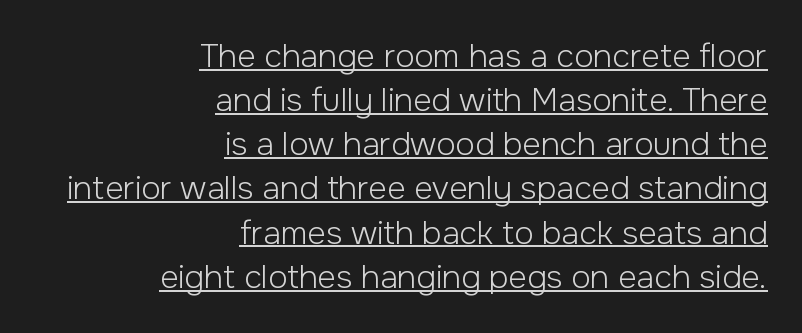
No chunkiness to these letters — they're not bold. Classification — sans serif. The paragraph shown leans on its right margin. What's the leading like? Ordinary, nothing unusual.
